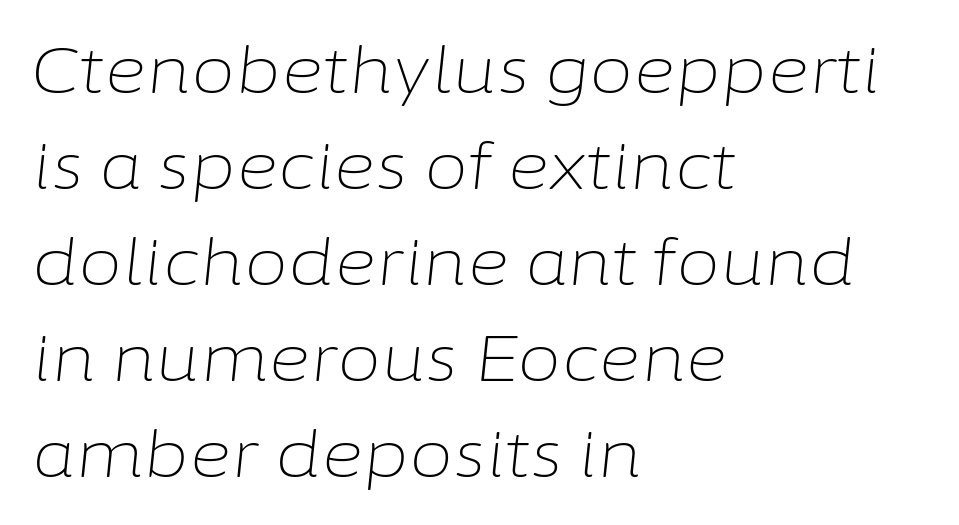
Q: Is the text bold? A: No.
Q: Is the text italic (slanted)? A: Yes, it leans right by about 6 degrees.
Q: Is the text underlined? A: No.
Q: How is the paragraph aligned? A: Left-aligned.
Q: Is the spacing between letters normal or unusually wide? A: Normal.
Q: Is the spacing between lines tight, normal or loose? A: Normal.
Q: Width (condensed, normal, or wide)? A: Normal.
Q: Stroke contrast? A: Low.
Q: x-height? A: Medium.
Q: Monospaced? A: No.
